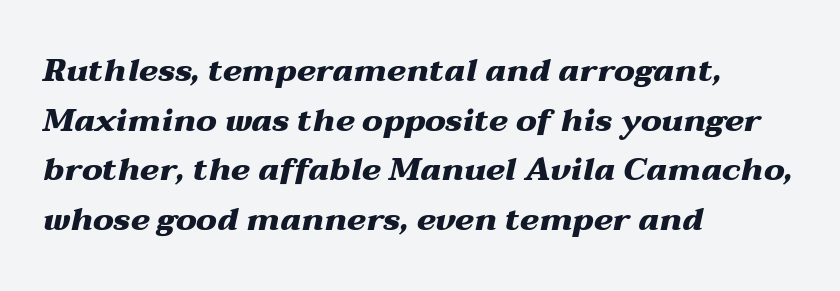
This sample has the flowing, uneven cadence of proportional lettering. Bold? Absolutely — the strokes are thick and heavy. Does the lettering tilt? It does — this is italic. The vertical gap from one line to the next is medium. The baseline area is clear.
